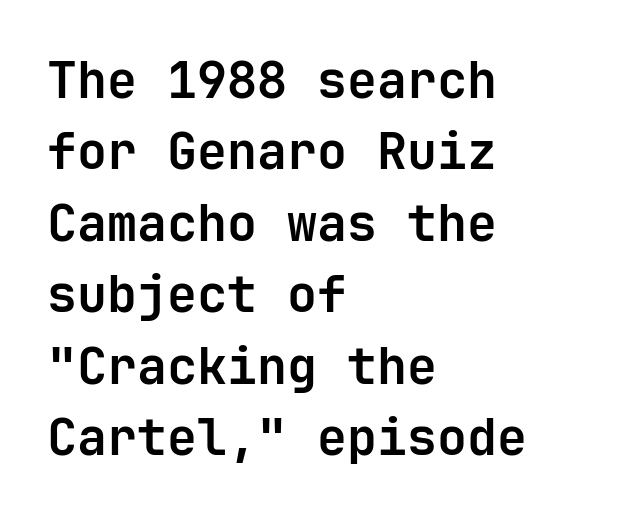
{"serif": "no", "italic": "no", "bold": "yes", "weight": "bold", "width": "normal", "stroke_contrast": "low", "x_height": "medium", "monospaced": "yes", "underline": "no", "align": "left", "line_spacing": "normal", "line_spacing_ratio": 1.43, "letter_spacing": "normal", "letter_spacing_em": 0.0, "glyph_px": 50}
